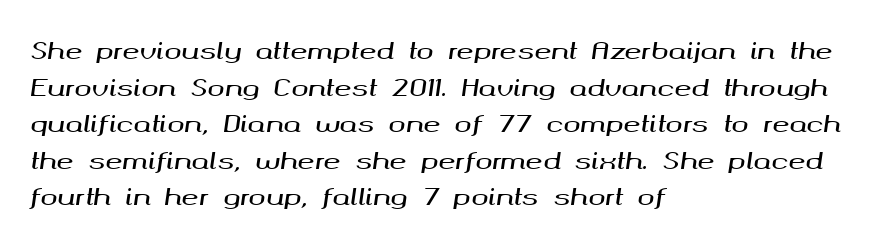
Q: Is the text italic (slanted)? A: Yes, it leans right by about 8 degrees.
Q: Is the text underlined? A: No.
Q: How is the paragraph aligned? A: Left-aligned.
Q: Is the spacing between letters normal or unusually wide? A: Normal.
Q: Is the spacing between lines tight, normal or loose? A: Normal.
